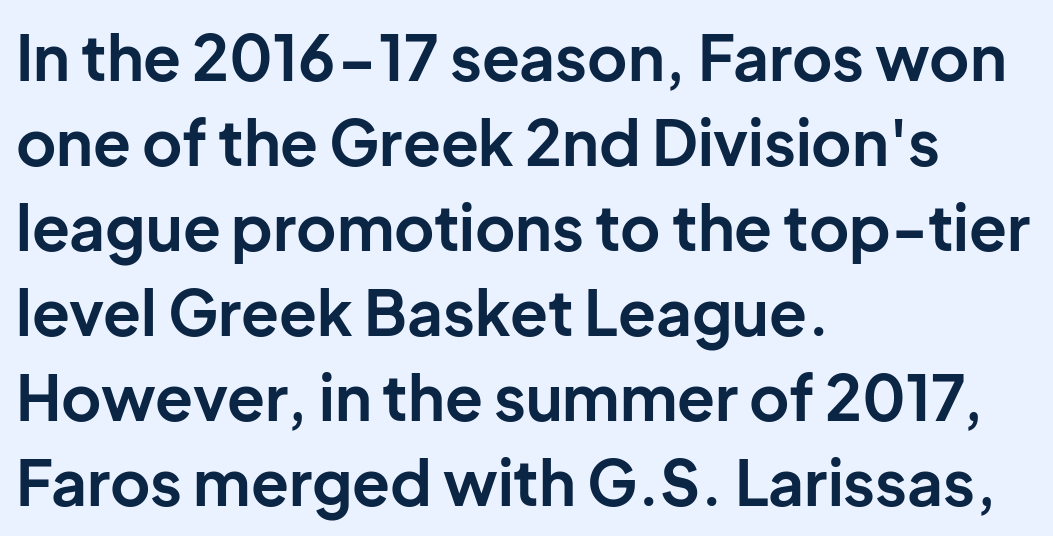
{"serif": "no", "italic": "no", "bold": "yes", "weight": "bold", "width": "normal", "stroke_contrast": "low", "x_height": "medium", "monospaced": "no", "underline": "no", "align": "left", "line_spacing": "normal", "line_spacing_ratio": 1.37, "letter_spacing": "normal", "letter_spacing_em": 0.0, "glyph_px": 62}
